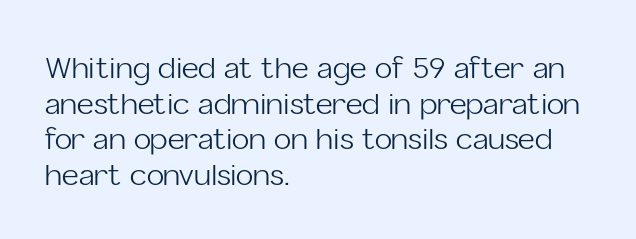
The image shows 29 px light sans-serif type, upright; set left-aligned, line spacing 1.23x, normal letter spacing, not underlined; low stroke contrast and a medium x-height.
